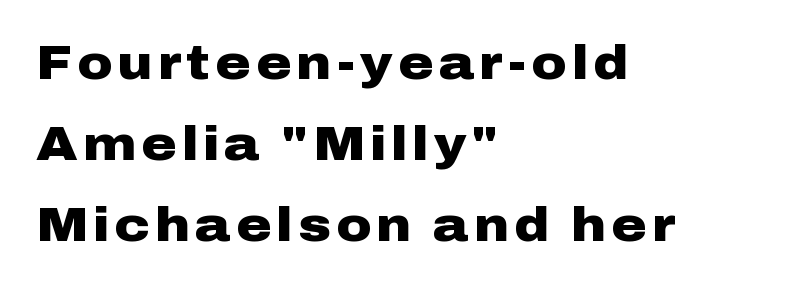
Reading down the block, your eye returns to a fixed left position each line. The characters display no serif detailing; their extremities are plain. Is this a fixed-width face? No — the glyphs have proportional, varying widths. Stroke thickness is high; the sample reads as a true bold. Regarding leading, the lines here are spaced in the standard way. Is there any slant? The stems are plumb.
